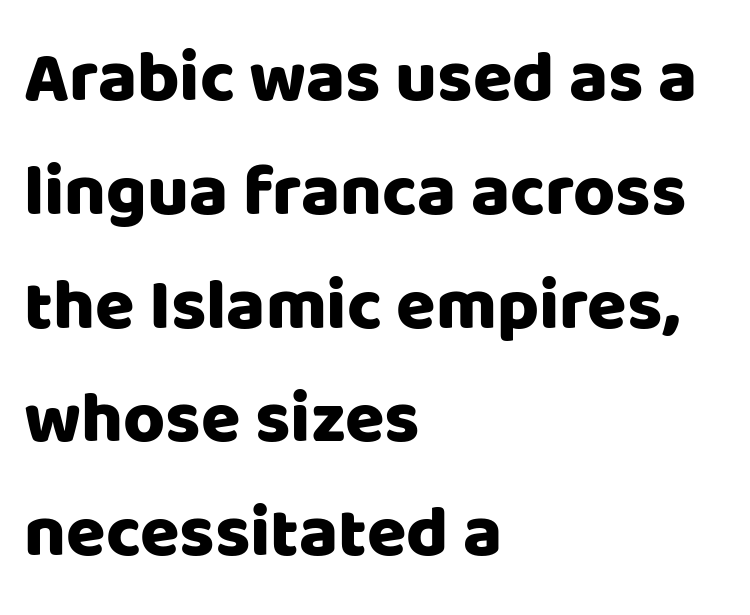
Q: Is the text italic (slanted)? A: No, it is upright.
Q: Is the typeface a serif or a sans-serif typeface? A: Sans-serif.
Q: Is the text underlined? A: No.
Q: How is the paragraph aligned? A: Left-aligned.
Q: Is the spacing between letters normal or unusually wide? A: Normal.
Q: Is the spacing between lines tight, normal or loose? A: Normal.
Q: Width (condensed, normal, or wide)? A: Normal.
Q: Stroke contrast? A: Low.
Q: x-height? A: Large.
Q: Monospaced? A: No.
